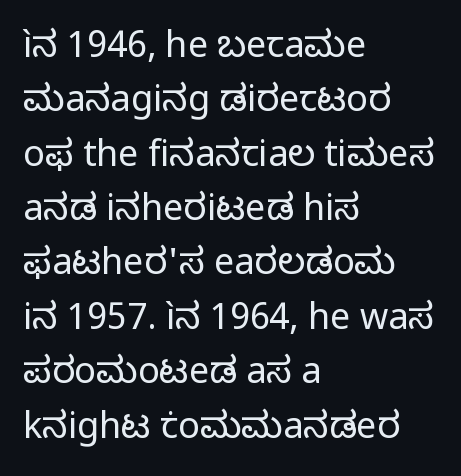
The image shows 36 px regular-weight sans-serif type, upright; set left-aligned, normal line spacing (1.51x), normal letter spacing, not underlined; low stroke contrast and a medium x-height.
